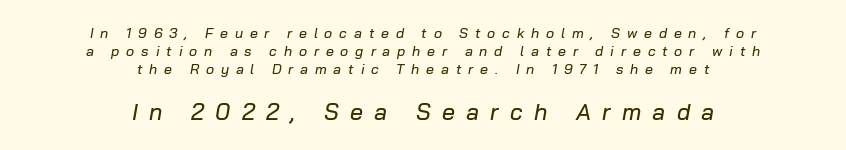
The letters are spread apart with noticeably loose tracking. Both edges are ragged and mirror each other, which tells us the setting is centered. Look at the glyph heights: the lower group is clearly the bigger setting. Is there much room between lines? A standard amount, neither cramped nor airy. Lines of text with bare space underneath. The text carries the slant typical of an italic or oblique font.
